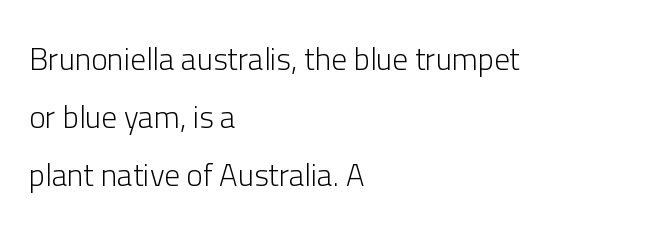
Q: Is the text bold? A: No.
Q: Is the text italic (slanted)? A: No, it is upright.
Q: Is the typeface a serif or a sans-serif typeface? A: Sans-serif.
Q: Is the text underlined? A: No.
Q: How is the paragraph aligned? A: Left-aligned.
Q: Is the spacing between letters normal or unusually wide? A: Normal.
Q: Width (condensed, normal, or wide)? A: Normal.
Q: Stroke contrast? A: Low.
Q: x-height? A: Medium.
Q: Monospaced? A: No.
